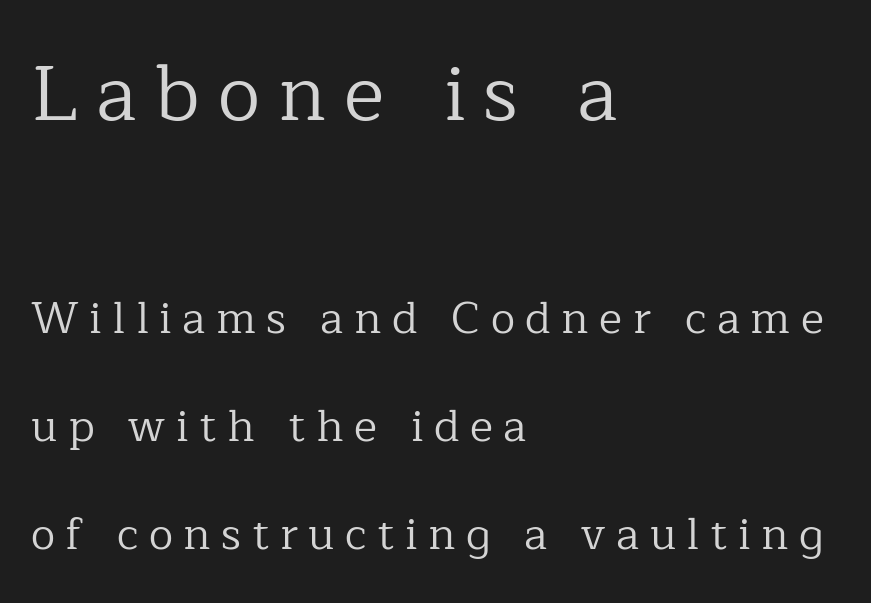
Q: Is the text bold? A: No.
Q: Is the text italic (slanted)? A: No, it is upright.
Q: Is the typeface a serif or a sans-serif typeface? A: Serif.
Q: Is the text underlined? A: No.
Q: How is the paragraph aligned? A: Left-aligned.
Q: Is the spacing between letters normal or unusually wide? A: Unusually wide.
Q: Is the spacing between lines tight, normal or loose? A: Loose.
Q: Which block of text is set in a larger size, the first (top) or the second (bottom)? A: The first (top) one.
Q: Width (condensed, normal, or wide)? A: Normal.
Q: Stroke contrast? A: Low.
Q: x-height? A: Medium.
Q: Monospaced? A: No.
